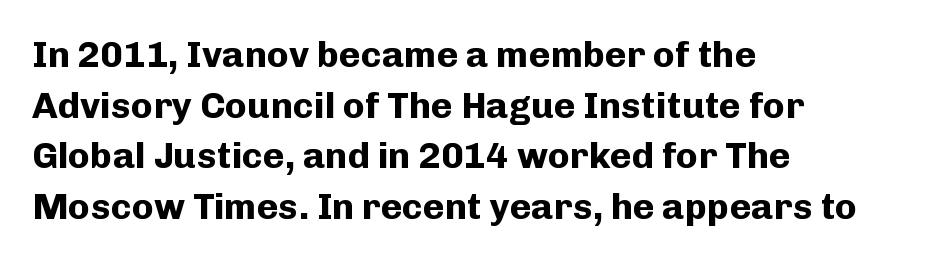
Q: Is the text bold? A: Yes.
Q: Is the text italic (slanted)? A: No, it is upright.
Q: Is the typeface a serif or a sans-serif typeface? A: Sans-serif.
Q: Is the text underlined? A: No.
Q: How is the paragraph aligned? A: Left-aligned.
Q: Is the spacing between letters normal or unusually wide? A: Normal.
Q: Is the spacing between lines tight, normal or loose? A: Normal.
Q: Width (condensed, normal, or wide)? A: Normal.
Q: Stroke contrast? A: Low.
Q: x-height? A: Medium.
Q: Monospaced? A: No.
